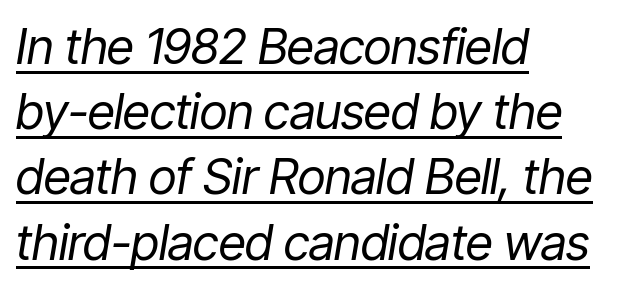
{"italic": "yes", "lean": "right", "slant_degrees": 9, "bold": "no", "weight": "regular", "width": "condensed", "stroke_contrast": "low", "x_height": "medium", "monospaced": "no", "underline": "yes", "align": "left", "line_spacing": "normal", "line_spacing_ratio": 1.33, "letter_spacing": "normal", "letter_spacing_em": 0.0, "glyph_px": 49}
